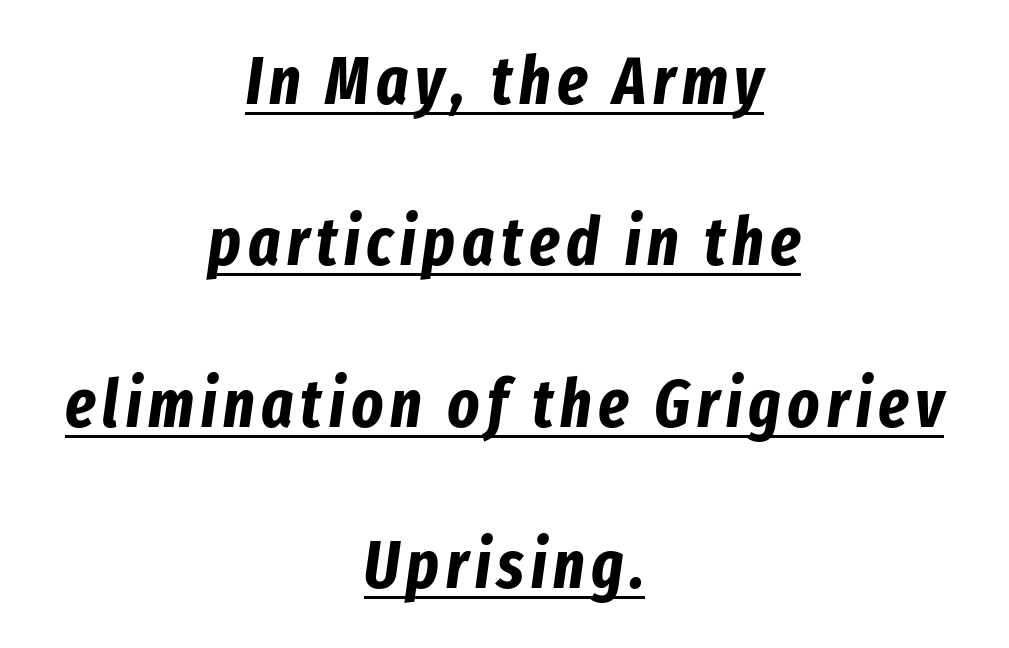
This sample uses an oblique cut, with every glyph tilted off the vertical. What decoration does the sample have? An underline. Horizontal alignment here is central, giving a formal, balanced look. Compared with typical paragraphs, the rows here are farther apart. Typographic density is high because the face is bold.
